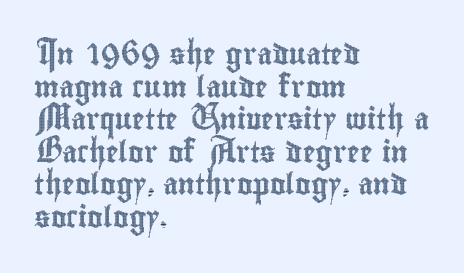
Q: Is the text italic (slanted)? A: No, it is upright.
Q: Is the text underlined? A: No.
Q: How is the paragraph aligned? A: Left-aligned.
Q: Is the spacing between letters normal or unusually wide? A: Normal.
Q: Is the spacing between lines tight, normal or loose? A: Normal.
